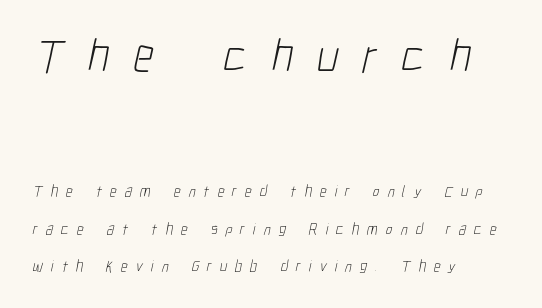
{"serif": "no", "bold": "no", "weight": "light", "width": "condensed", "stroke_contrast": "low", "x_height": "medium", "monospaced": "no", "underline": "no", "align": "left", "line_spacing": "loose", "line_spacing_ratio": 2.35, "letter_spacing": "wide", "letter_spacing_em": 0.5, "larger_block": "first", "size_ratio": 3.0, "glyph_px": 48}
